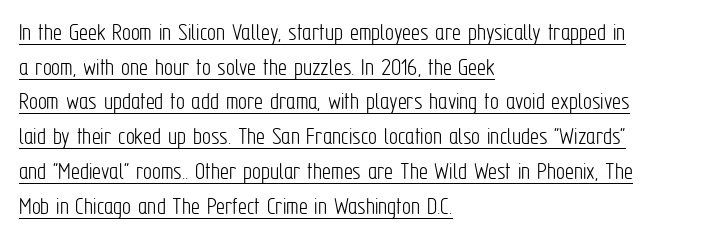
Q: Is the text bold? A: No.
Q: Is the text italic (slanted)? A: No, it is upright.
Q: Is the text underlined? A: Yes.
Q: How is the paragraph aligned? A: Left-aligned.
Q: Is the spacing between letters normal or unusually wide? A: Normal.
Q: Is the spacing between lines tight, normal or loose? A: Normal.
